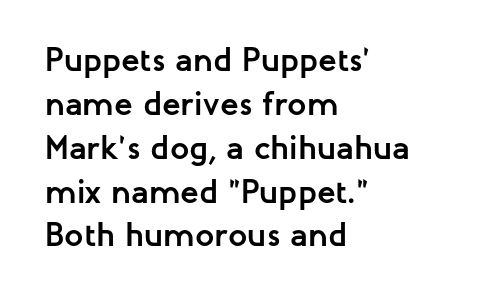
{"serif": "no", "italic": "no", "bold": "yes", "weight": "semibold", "width": "normal", "stroke_contrast": "low", "x_height": "medium", "monospaced": "no", "underline": "no", "align": "left", "line_spacing": "normal", "line_spacing_ratio": 1.29, "letter_spacing": "normal", "letter_spacing_em": 0.0, "glyph_px": 34}
